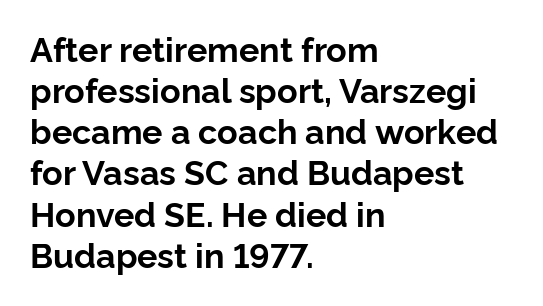
The image shows 34 px bold sans-serif type, upright; set left-aligned, line spacing 1.21x, normal letter spacing, not underlined; low stroke contrast and a medium x-height.
